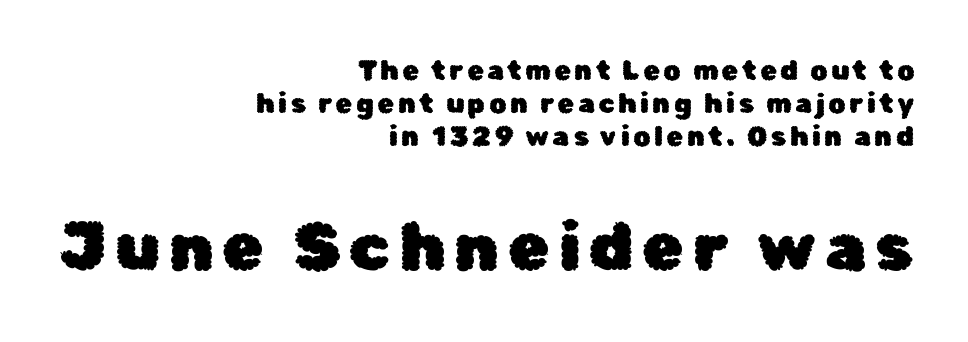
Q: Is the text italic (slanted)? A: No, it is upright.
Q: Is the typeface a serif or a sans-serif typeface? A: Sans-serif.
Q: Is the text underlined? A: No.
Q: How is the paragraph aligned? A: Right-aligned.
Q: Which block of text is set in a larger size, the first (top) or the second (bottom)? A: The second (bottom) one.
Q: Width (condensed, normal, or wide)? A: Normal.
Q: Stroke contrast? A: Low.
Q: x-height? A: Medium.
Q: Monospaced? A: No.
